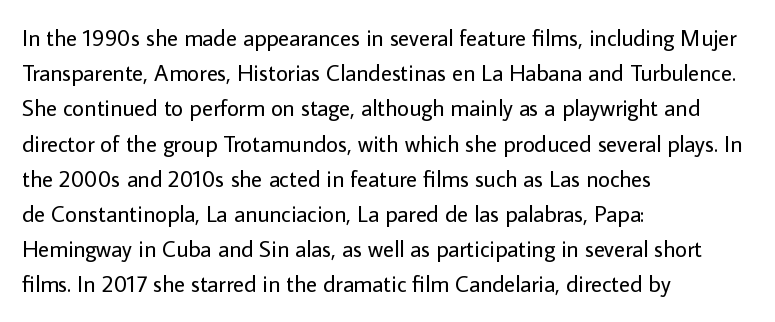
A typesetter would call this leading conventional body-copy spacing. Casual observation: everything's shoved over to the left. Counters stay open thanks to moderate or lighter strokes. The lettering stays uniformly vertical, giving the passage a roman look. No extra tracking has been applied to these lines. The gap between lines stays unmarked.
